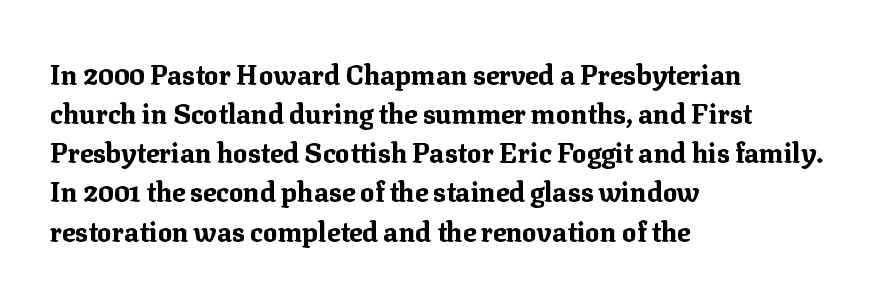
The image shows 27 px bold type, upright; set left-aligned, normal line spacing (1.45x), normal letter spacing, not underlined.
